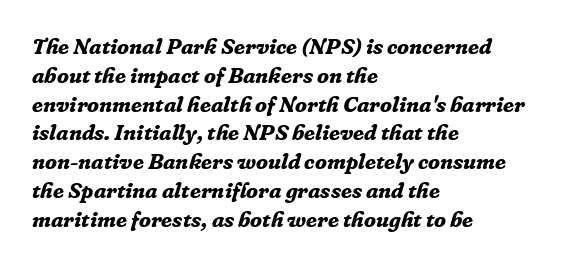
The typesetting leans heavy: a genuine bold. The passage shown leans; its letterforms are oblique. The setting favours the left margin, as ordinary paragraphs usually do. A typesetter would call this leading conventional body-copy spacing. The line texture is even and compact thanks to regular tracking. The space beneath each line is pristine and unruled.
